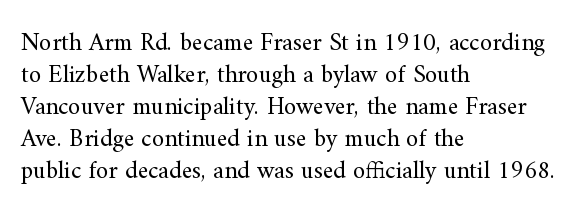
The image shows 25 px text type, upright; set left-aligned, normal line spacing (1.28x), normal letter spacing, not underlined.
